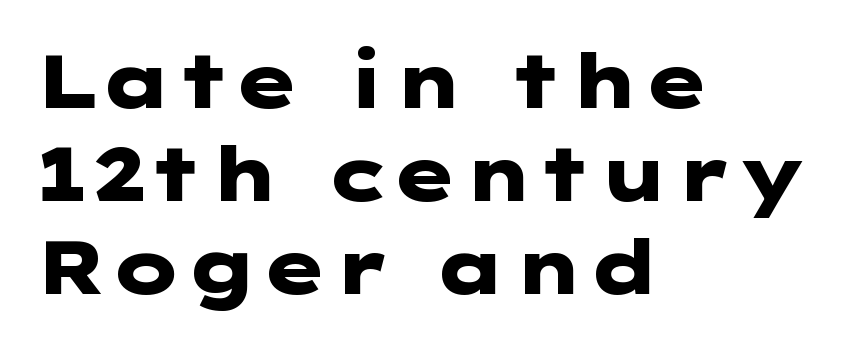
{"serif": "no", "italic": "no", "bold": "yes", "weight": "heavy", "width": "wide", "stroke_contrast": "low", "x_height": "medium", "underline": "no", "align": "left", "line_spacing": "normal", "line_spacing_ratio": 1.26, "letter_spacing": "normal", "letter_spacing_em": 0.0, "glyph_px": 74}
